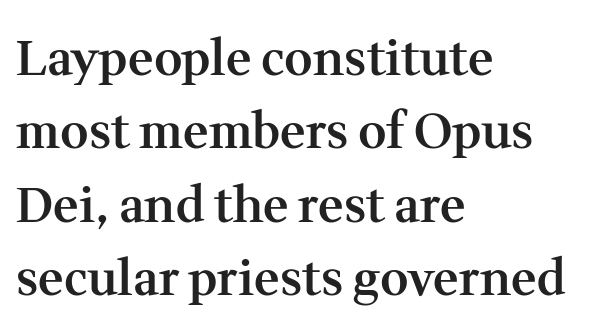
The rendering keeps characters at their native spacing. Which margin do the lines hug? The left one — the right edge is uneven. This sample uses an upright cut, with every glyph sitting square on the baseline. Emphasis by weight is partial: semibold. Do the characters align in a grid? No, the font is proportional.
